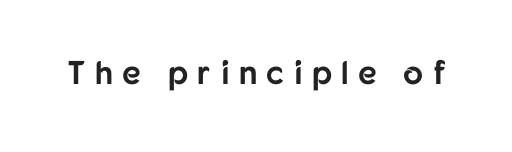
{"serif": "no", "italic": "no", "bold": "yes", "weight": "bold", "width": "normal", "stroke_contrast": "low", "x_height": "medium", "monospaced": "no", "underline": "no", "letter_spacing": "wide", "letter_spacing_em": 0.28, "glyph_px": 33}
